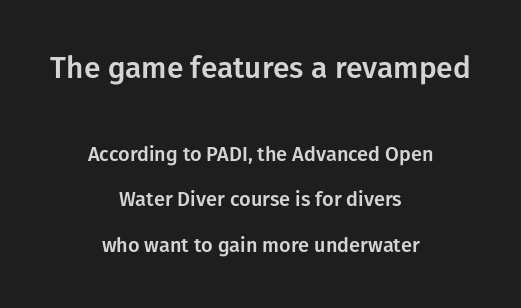
{"serif": "no", "italic": "no", "width": "normal", "stroke_contrast": "low", "x_height": "medium", "monospaced": "no", "underline": "no", "align": "center", "line_spacing": "loose", "line_spacing_ratio": 2.29, "letter_spacing": "normal", "letter_spacing_em": 0.0, "larger_block": "first", "size_ratio": 1.5, "glyph_px": 30}
